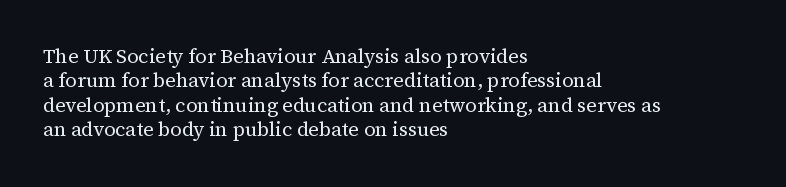
These lines keep a tight, regular rhythm from letter to letter. In CSS terms this would be text-align: left. Weight: in the light-to-regular range. This is roman type, the default non-slanted kind. Decoration check: the copy has no underline.
